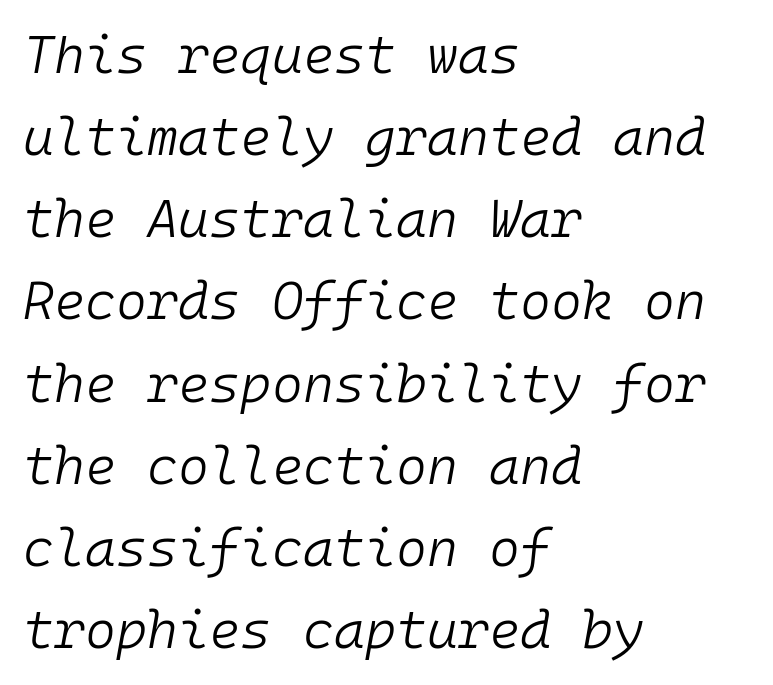
The image shows 53 px light type, italic (leaning right), monospaced; set left-aligned, normal line spacing (1.55x), normal letter spacing, not underlined; low stroke contrast and a medium x-height.
